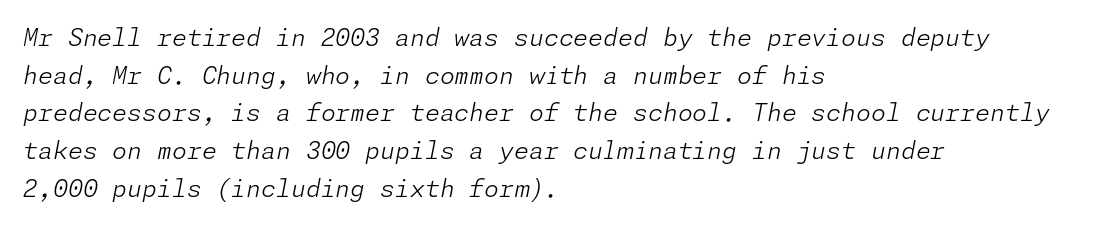
The image shows 24 px text type, italic (leaning right); set left-aligned, normal line spacing (1.57x), normal letter spacing, not underlined.
